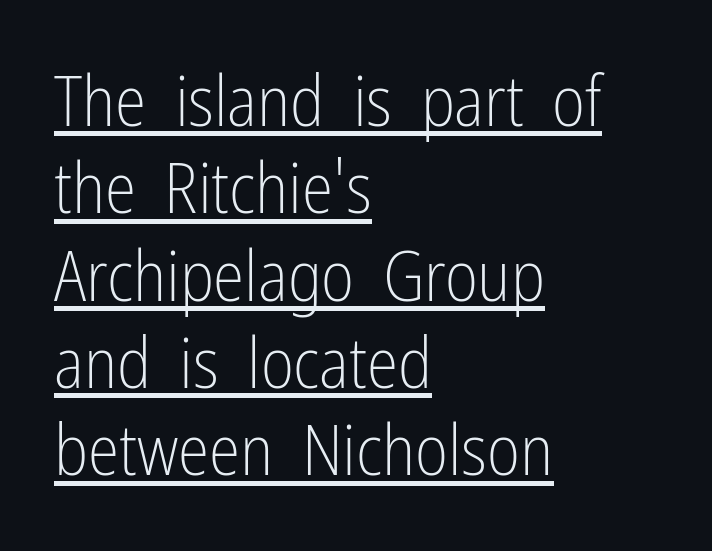
{"serif": "no", "italic": "no", "bold": "no", "weight": "light", "width": "condensed", "stroke_contrast": "low", "x_height": "medium", "monospaced": "no", "underline": "yes", "align": "left", "line_spacing_ratio": 1.23, "letter_spacing": "normal", "letter_spacing_em": 0.0, "glyph_px": 71}
